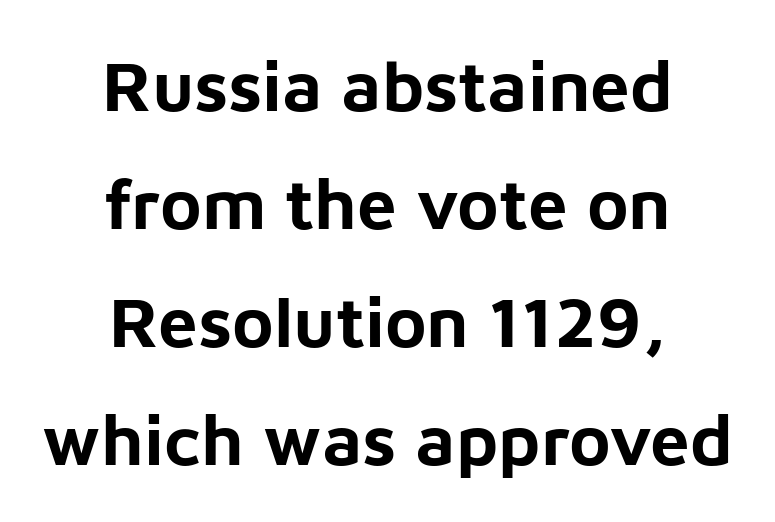
{"serif": "no", "italic": "no", "bold": "yes", "weight": "bold", "width": "normal", "stroke_contrast": "low", "x_height": "medium", "monospaced": "no", "underline": "no", "align": "center", "line_spacing": "normal", "line_spacing_ratio": 1.66, "letter_spacing": "normal", "letter_spacing_em": 0.0, "glyph_px": 71}
